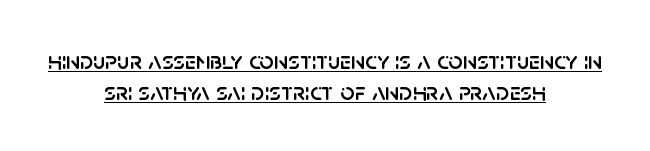
Posture: upright roman. Does a line run under the words? Yes, clearly. Inter-character spacing is left at the font's built-in metrics. Visually the block forms a symmetrical silhouette, jagged on both flanks.
